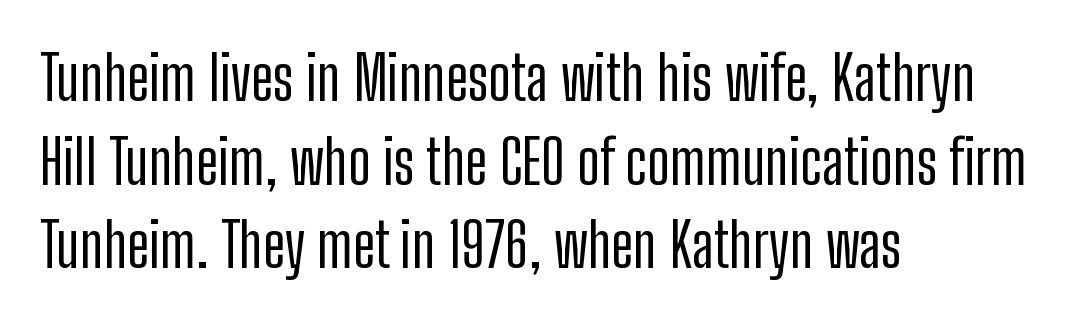
The image shows 61 px condensed sans-serif type, upright; set left-aligned, normal line spacing (1.37x), normal letter spacing, not underlined; low stroke contrast and a medium x-height.
